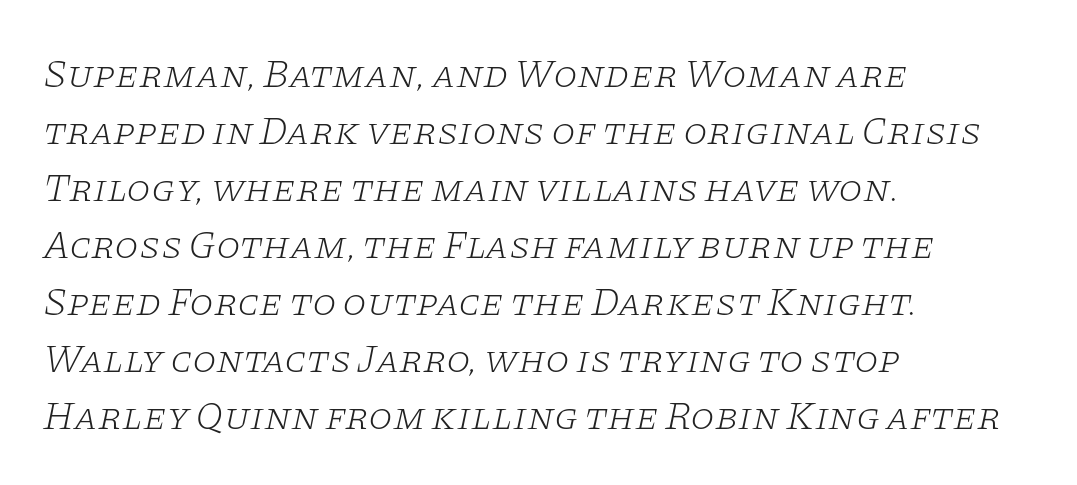
Evenly set lines give the paragraph a standard silhouette. The glyphs are unaccompanied by any horizontal stroke below them. The rendering applies a slant to the glyphs. This sample has the flowing, uneven cadence of proportional lettering. One-word summary of the alignment: left. Each stroke keeps to a modest, everyday thickness or less.
